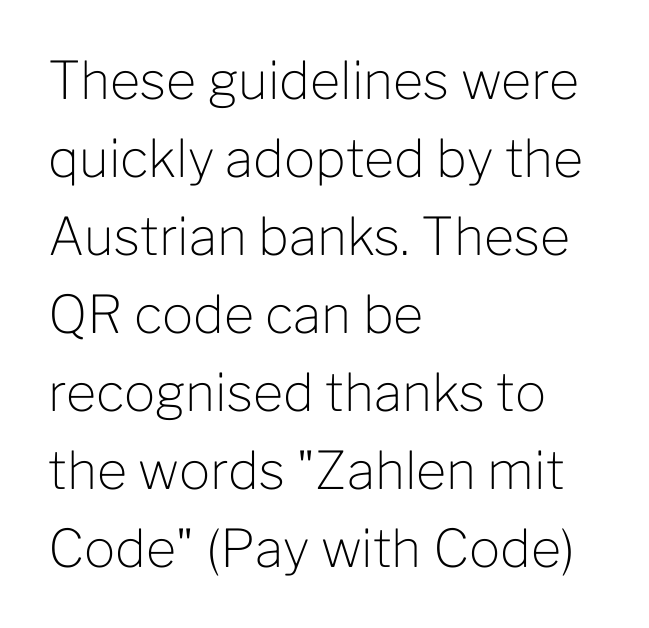
Q: Is the text bold? A: No.
Q: Is the text italic (slanted)? A: No, it is upright.
Q: Is the typeface a serif or a sans-serif typeface? A: Sans-serif.
Q: Is the text underlined? A: No.
Q: How is the paragraph aligned? A: Left-aligned.
Q: Is the spacing between letters normal or unusually wide? A: Normal.
Q: Is the spacing between lines tight, normal or loose? A: Normal.
Q: Width (condensed, normal, or wide)? A: Normal.
Q: Stroke contrast? A: Low.
Q: x-height? A: Medium.
Q: Monospaced? A: No.
